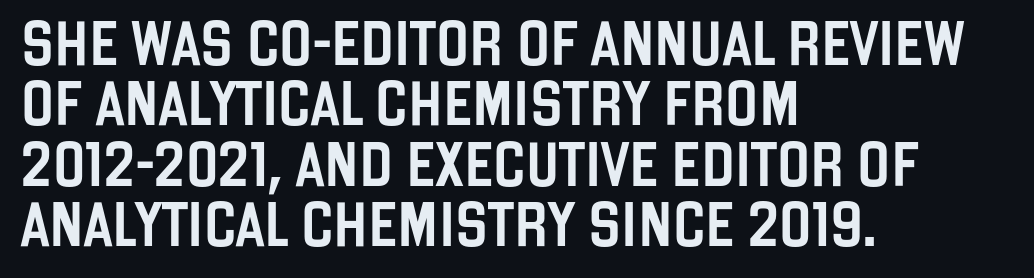
Italic? Not at all — the glyphs are vertical. Letter spacing: default. Here the designer chose a conventional face with non-uniform glyph widths. In terms of leading, this rendering sits right in the middle.
